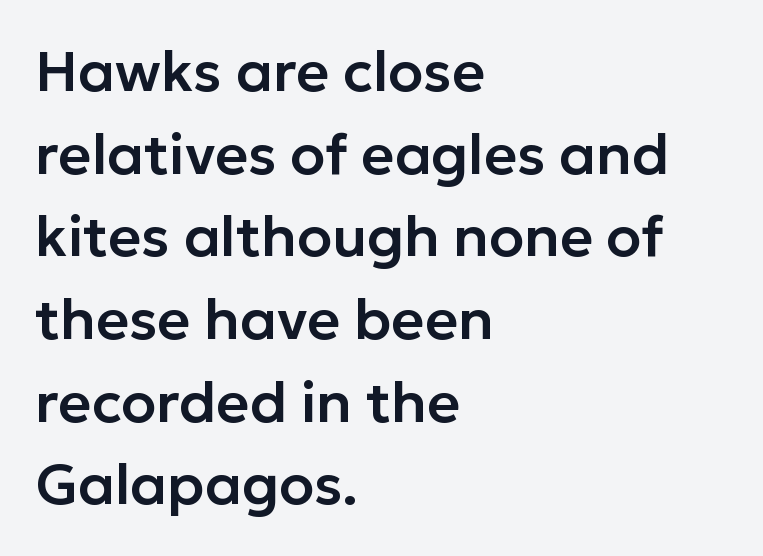
{"serif": "no", "italic": "no", "width": "normal", "stroke_contrast": "low", "x_height": "medium", "monospaced": "no", "underline": "no", "align": "left", "line_spacing": "normal", "line_spacing_ratio": 1.45, "letter_spacing": "normal", "letter_spacing_em": 0.0, "glyph_px": 57}
